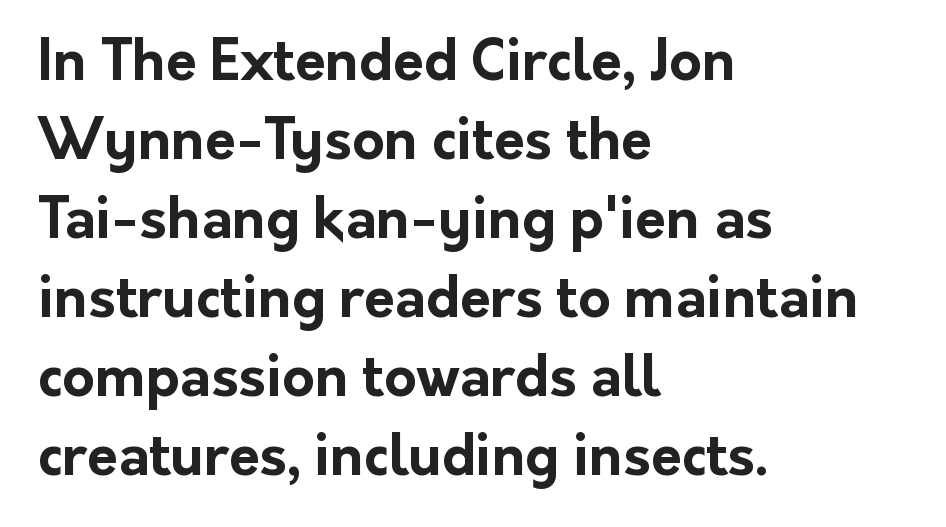
The image shows 56 px bold sans-serif type, upright; set left-aligned, normal line spacing (1.41x), normal letter spacing, not underlined; low stroke contrast and a medium x-height.
